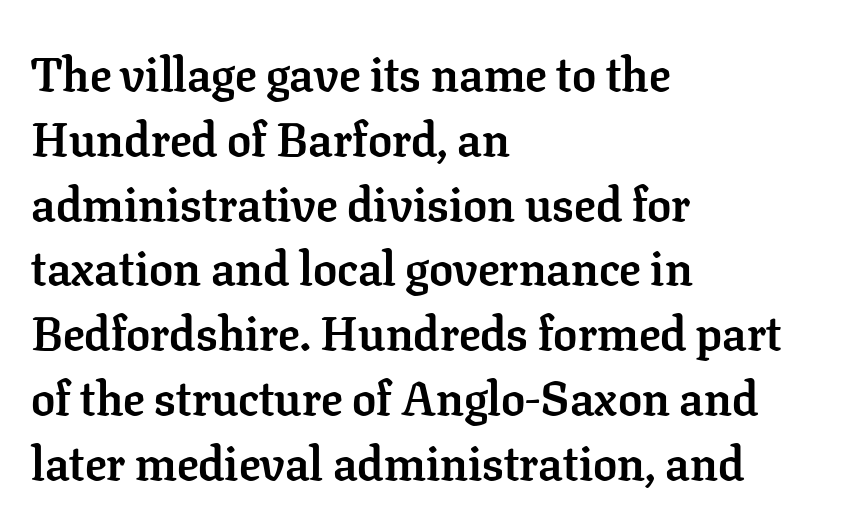
Upright lettering throughout. Examine the stroke ends and you'll spot serifs. The rows are spaced the way most documents space them. Note the varied advance widths — an 'i' is clearly narrower than an 'm'.
